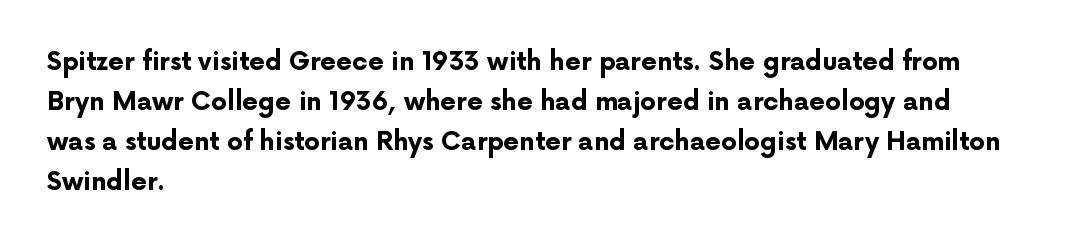
{"italic": "no", "bold": "yes", "underline": "no", "align": "left", "line_spacing": "normal", "line_spacing_ratio": 1.6, "letter_spacing": "normal", "letter_spacing_em": 0.0, "glyph_px": 25}
